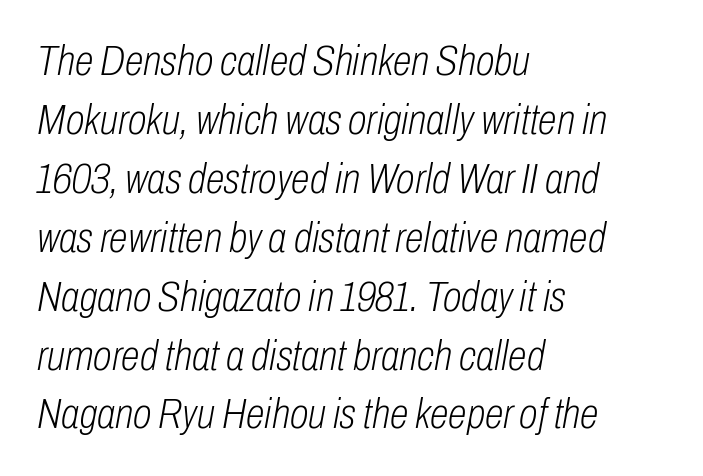
The image shows 43 px light, condensed type, italic (leaning right); set left-aligned, normal line spacing (1.37x), normal letter spacing, not underlined; low stroke contrast and a medium x-height.
